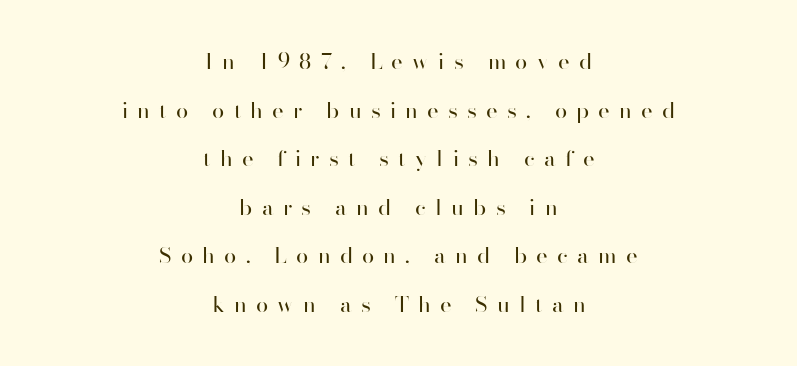
Q: Is the text bold? A: No.
Q: Is the text italic (slanted)? A: No, it is upright.
Q: Is the text underlined? A: No.
Q: How is the paragraph aligned? A: Centered.
Q: Is the spacing between letters normal or unusually wide? A: Unusually wide.
Q: Is the spacing between lines tight, normal or loose? A: Loose.
